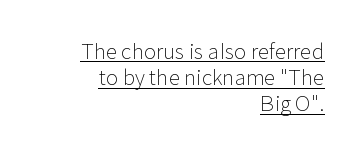
Q: Is the text bold? A: No.
Q: Is the text italic (slanted)? A: No, it is upright.
Q: Is the text underlined? A: Yes.
Q: How is the paragraph aligned? A: Right-aligned.
Q: Is the spacing between letters normal or unusually wide? A: Normal.
